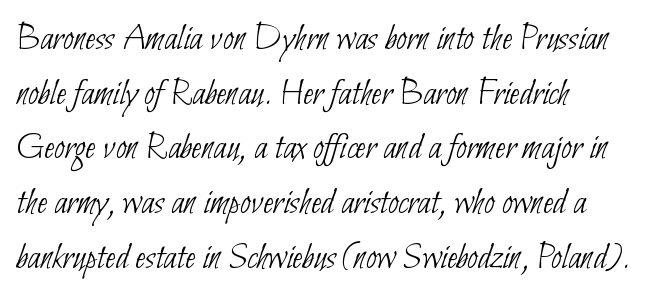
Q: Is the text bold? A: No.
Q: Is the typeface a serif or a sans-serif typeface? A: Sans-serif.
Q: Is the text underlined? A: No.
Q: How is the paragraph aligned? A: Left-aligned.
Q: Is the spacing between letters normal or unusually wide? A: Normal.
Q: Is the spacing between lines tight, normal or loose? A: Normal.
Q: Width (condensed, normal, or wide)? A: Condensed.
Q: Stroke contrast? A: Low.
Q: x-height? A: Small.
Q: Monospaced? A: No.
